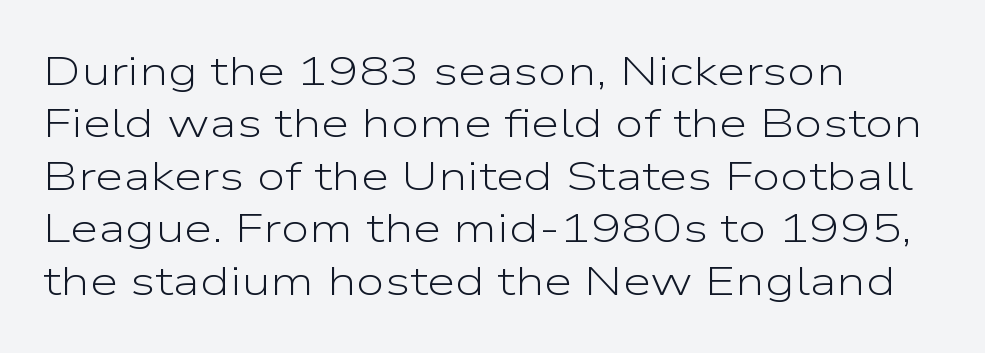
{"serif": "no", "italic": "no", "bold": "no", "weight": "light", "width": "wide", "stroke_contrast": "low", "x_height": "medium", "monospaced": "no", "underline": "no", "align": "left", "line_spacing": "normal", "line_spacing_ratio": 1.28, "letter_spacing": "normal", "letter_spacing_em": 0.0, "glyph_px": 41}
